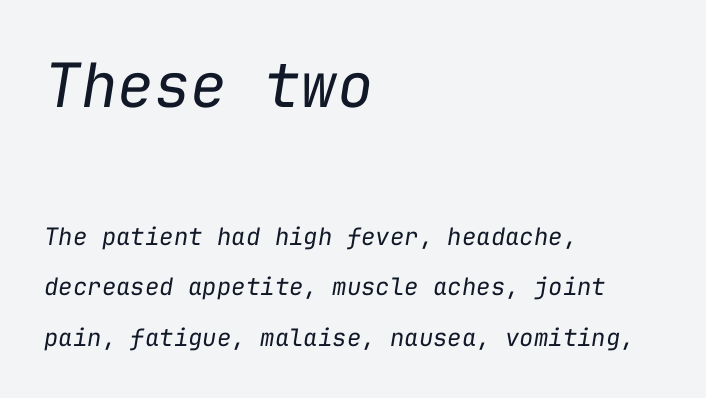
Q: Is the text bold? A: No.
Q: Is the text italic (slanted)? A: Yes, it leans right by about 9 degrees.
Q: Is the text underlined? A: No.
Q: How is the paragraph aligned? A: Left-aligned.
Q: Is the spacing between letters normal or unusually wide? A: Normal.
Q: Is the spacing between lines tight, normal or loose? A: Loose.
Q: Which block of text is set in a larger size, the first (top) or the second (bottom)? A: The first (top) one.
Q: Width (condensed, normal, or wide)? A: Normal.
Q: Stroke contrast? A: Low.
Q: x-height? A: Medium.
Q: Monospaced? A: Yes.
